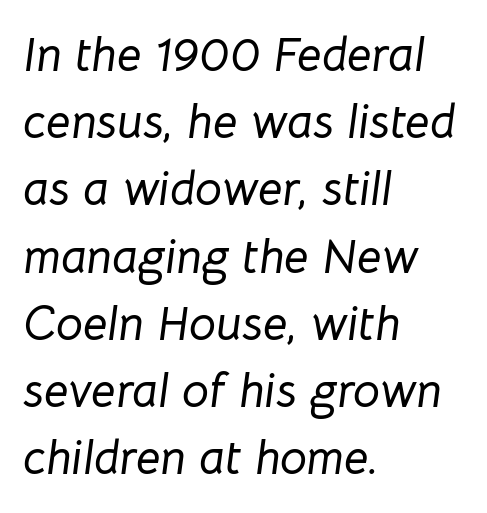
{"italic": "yes", "lean": "right", "slant_degrees": 8, "width": "normal", "stroke_contrast": "low", "x_height": "medium", "monospaced": "no", "underline": "no", "align": "left", "line_spacing": "normal", "line_spacing_ratio": 1.4, "letter_spacing": "normal", "letter_spacing_em": 0.0, "glyph_px": 48}
